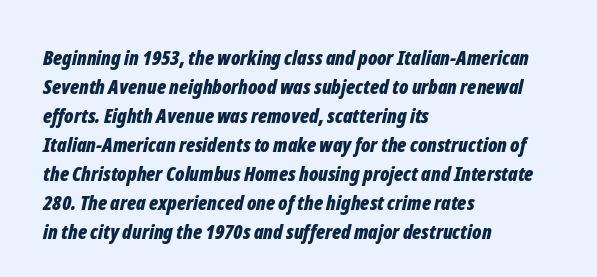
Q: Is the text bold? A: Yes.
Q: Is the text italic (slanted)? A: Yes, it leans right by about 12 degrees.
Q: Is the text underlined? A: No.
Q: How is the paragraph aligned? A: Left-aligned.
Q: Is the spacing between letters normal or unusually wide? A: Normal.
Q: Is the spacing between lines tight, normal or loose? A: Normal.
